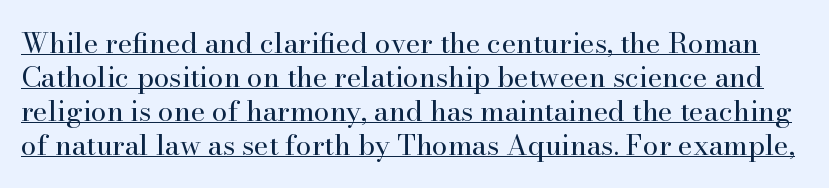
A typesetter would label this face a serif. Unlike italic type, these characters show no tilt at all. The tracking reads as untouched default to a designer's eye. The sample's only ornament is a line tracing under the words. Is this a heavy cut? Hardly; it is regular or lighter.
